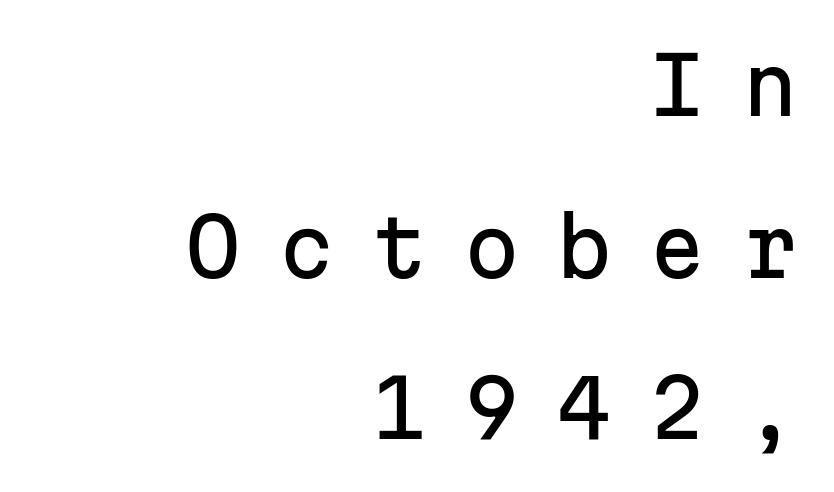
The image shows 80 px sans-serif type, upright, monospaced; set right-aligned, loose line spacing (2.02x), unusually wide letter spacing (+0.46 em), not underlined; low stroke contrast and a medium x-height.
